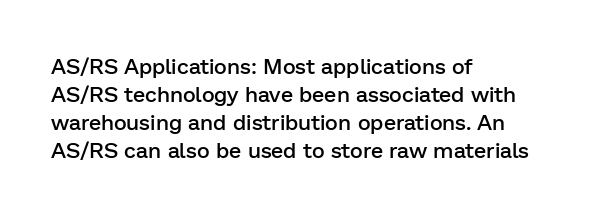
{"italic": "no", "bold": "semi", "underline": "no", "align": "left", "line_spacing": "normal", "line_spacing_ratio": 1.28, "letter_spacing": "normal", "letter_spacing_em": 0.0, "glyph_px": 22}
